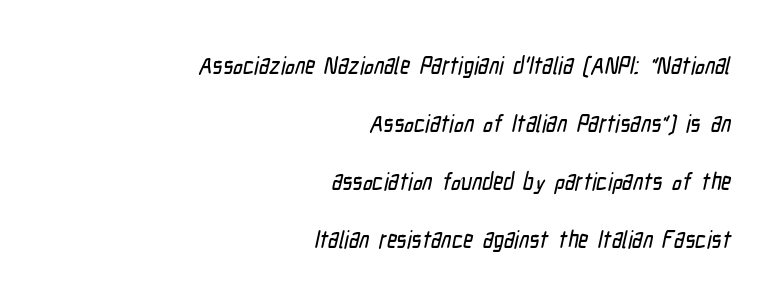
{"underline": "no", "align": "right", "line_spacing": "loose", "line_spacing_ratio": 2.41, "letter_spacing": "normal", "letter_spacing_em": 0.0, "glyph_px": 24}
